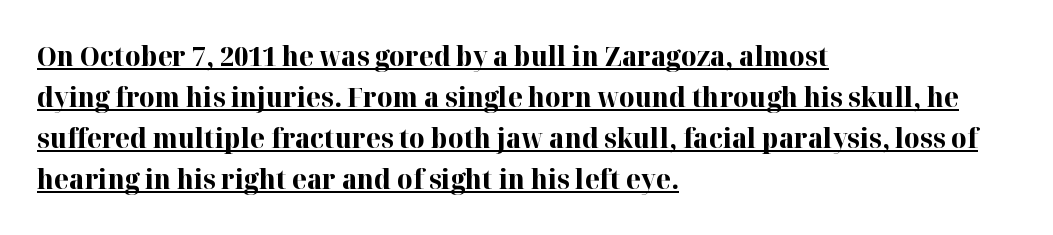
The image shows 27 px bold type, upright; set left-aligned, normal line spacing (1.52x), normal letter spacing, underlined.
